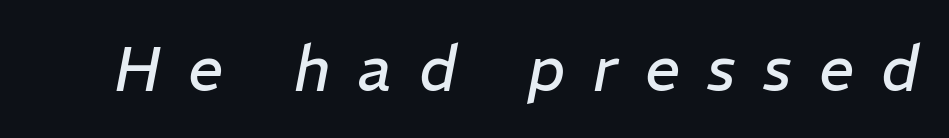
{"italic": "yes", "lean": "right", "slant_degrees": 11, "bold": "no", "weight": "regular", "width": "normal", "stroke_contrast": "low", "x_height": "medium", "monospaced": "no", "underline": "no", "letter_spacing": "wide", "letter_spacing_em": 0.44, "glyph_px": 62}
